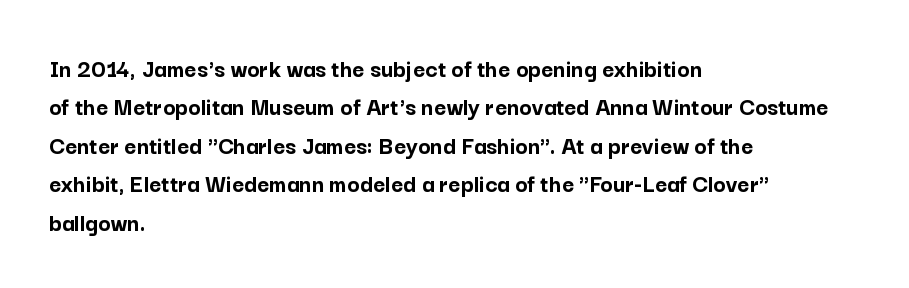
Q: Is the text bold? A: Yes.
Q: Is the text italic (slanted)? A: No, it is upright.
Q: Is the text underlined? A: No.
Q: How is the paragraph aligned? A: Left-aligned.
Q: Is the spacing between letters normal or unusually wide? A: Normal.
Q: Is the spacing between lines tight, normal or loose? A: Normal.
